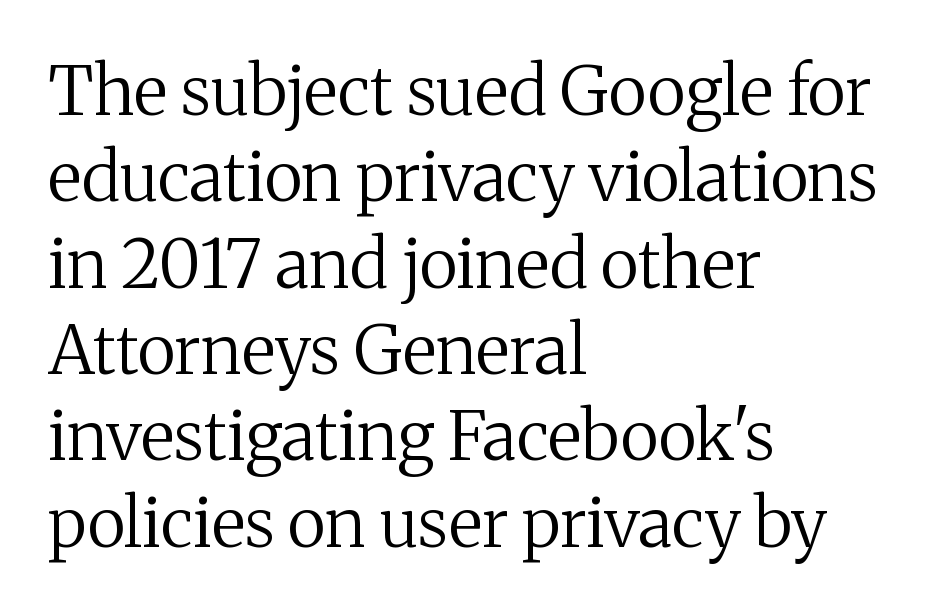
On a weight scale, this lands at 450 or below. Vertically, the passage feels balanced, rows spaced as you'd expect. The typography opts for an upright posture over an oblique one. Are there feet on the stems? There are — it's a serif.
